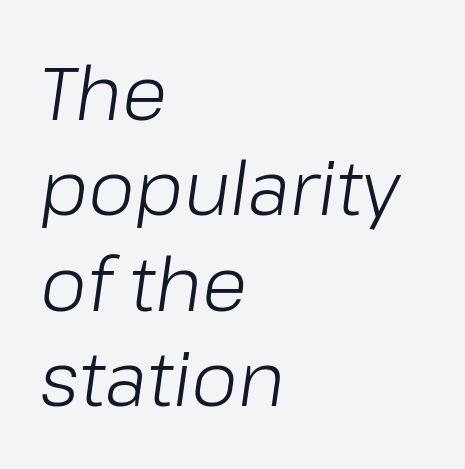
The designer left line spacing at the default. The lines are quadded left. This rendering features lettering with no underline. The rendering uses natural spacing where letterforms have individual widths.
